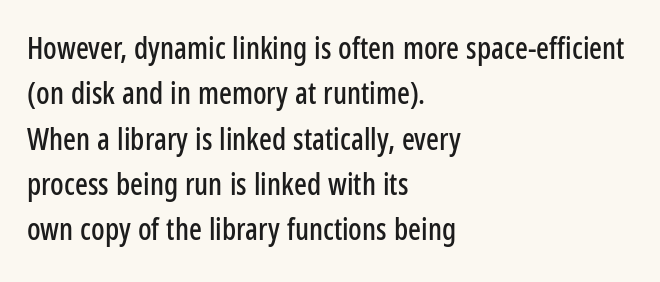
Q: Is the text italic (slanted)? A: No, it is upright.
Q: Is the typeface a serif or a sans-serif typeface? A: Sans-serif.
Q: Is the text underlined? A: No.
Q: How is the paragraph aligned? A: Left-aligned.
Q: Is the spacing between letters normal or unusually wide? A: Normal.
Q: Is the spacing between lines tight, normal or loose? A: Normal.
Q: Width (condensed, normal, or wide)? A: Condensed.
Q: Stroke contrast? A: Low.
Q: x-height? A: Medium.
Q: Monospaced? A: No.
